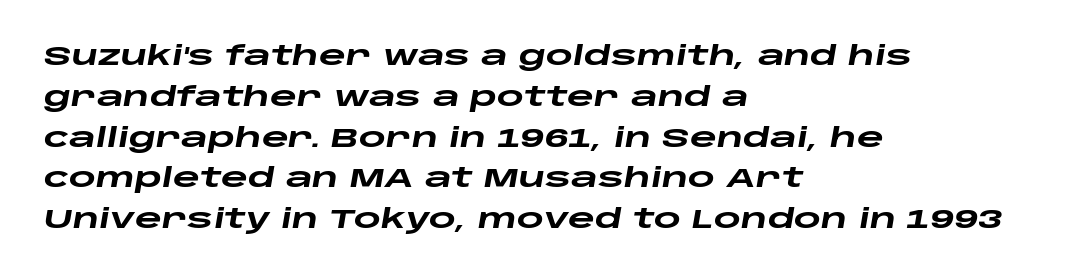
{"italic": "yes", "lean": "right", "slant_degrees": 10, "bold": "yes", "underline": "no", "align": "left", "line_spacing": "normal", "line_spacing_ratio": 1.57, "letter_spacing": "normal", "letter_spacing_em": 0.0, "glyph_px": 26}
